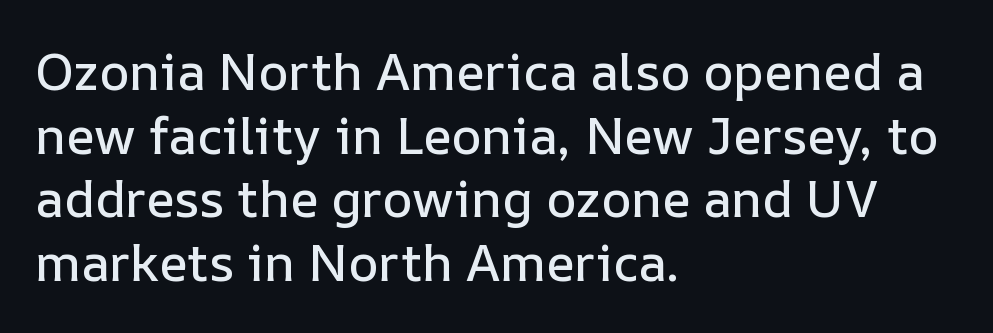
Q: Is the text italic (slanted)? A: No, it is upright.
Q: Is the text underlined? A: No.
Q: How is the paragraph aligned? A: Left-aligned.
Q: Is the spacing between letters normal or unusually wide? A: Normal.
Q: Is the spacing between lines tight, normal or loose? A: Normal.
Q: Width (condensed, normal, or wide)? A: Normal.
Q: Stroke contrast? A: Low.
Q: x-height? A: Medium.
Q: Monospaced? A: No.
